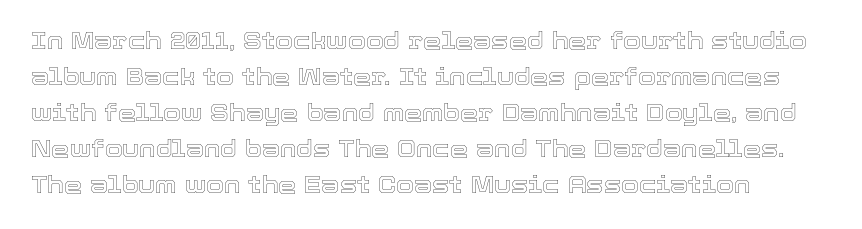
The passage shown has conventional tracking throughout. The axis of the letterforms is exactly vertical. In CSS terms this would be text-align: left. The area under the type is left untouched.
